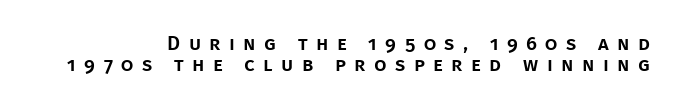
The image shows 20 px text type, upright; set right-aligned, tight line spacing (1.05x), unusually wide letter spacing (+0.42 em), not underlined.
